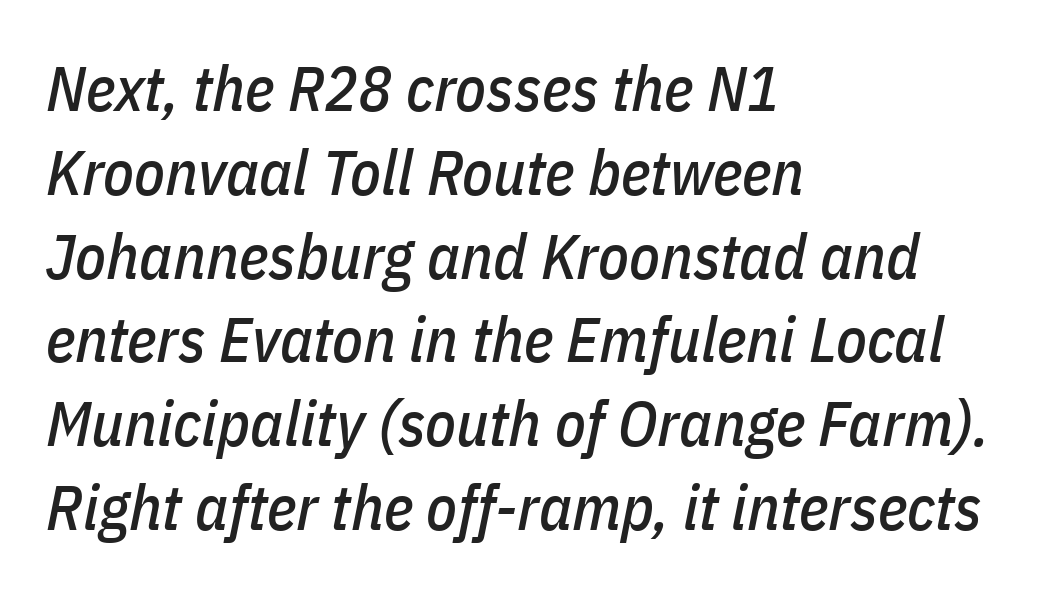
The image shows 63 px condensed type, italic (leaning right); set left-aligned, normal line spacing (1.33x), normal letter spacing, not underlined; low stroke contrast and a medium x-height.
